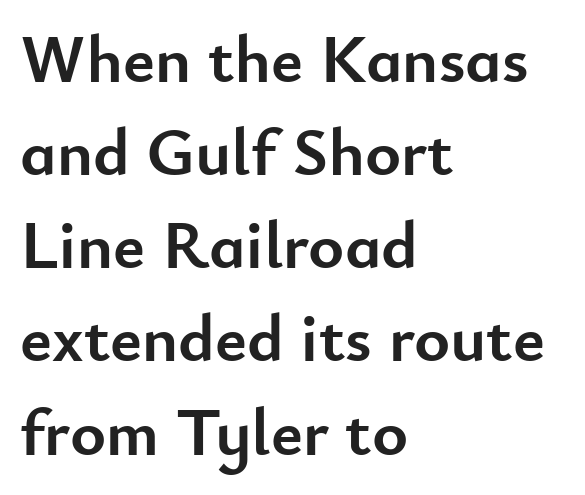
{"serif": "no", "italic": "no", "bold": "yes", "weight": "semibold", "width": "normal", "stroke_contrast": "low", "x_height": "small", "monospaced": "no", "underline": "no", "align": "left", "line_spacing": "normal", "line_spacing_ratio": 1.37, "letter_spacing": "normal", "letter_spacing_em": 0.0, "glyph_px": 68}
